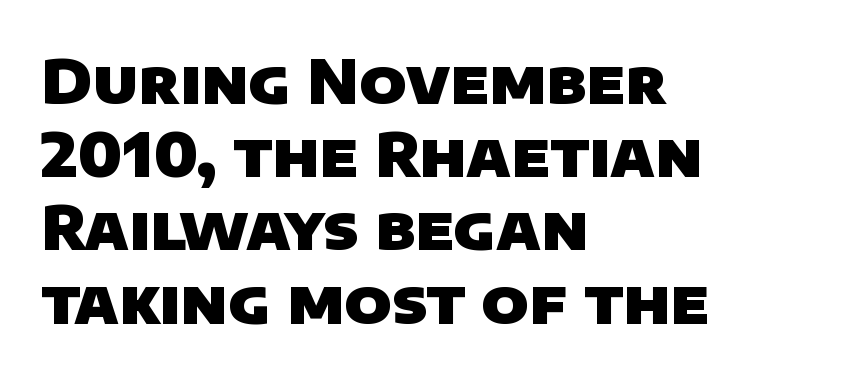
Q: Is the text bold? A: Yes.
Q: Is the typeface a serif or a sans-serif typeface? A: Sans-serif.
Q: Is the text underlined? A: No.
Q: How is the paragraph aligned? A: Left-aligned.
Q: Is the spacing between letters normal or unusually wide? A: Normal.
Q: Width (condensed, normal, or wide)? A: Normal.
Q: Stroke contrast? A: Low.
Q: x-height? A: Large.
Q: Monospaced? A: No.
